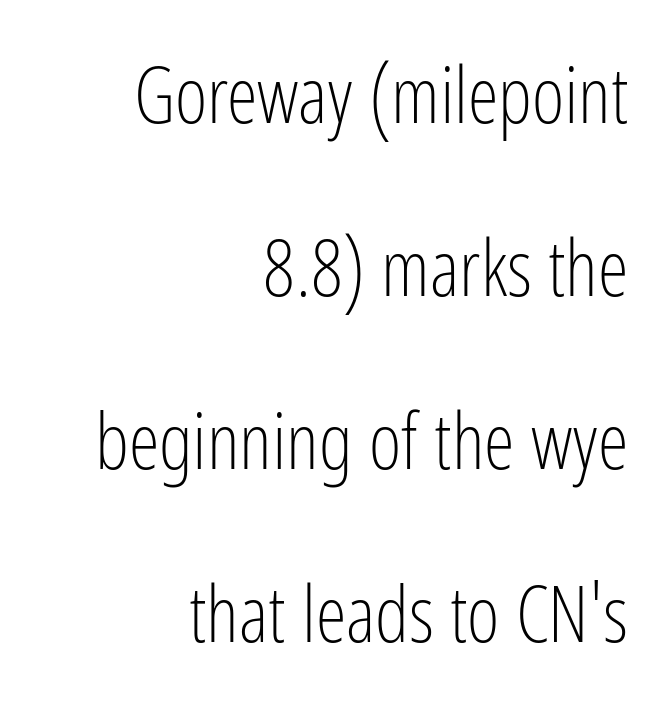
{"serif": "no", "italic": "no", "bold": "no", "weight": "light", "width": "condensed", "stroke_contrast": "low", "x_height": "medium", "monospaced": "no", "underline": "no", "align": "right", "line_spacing": "loose", "line_spacing_ratio": 2.22, "letter_spacing": "normal", "letter_spacing_em": 0.0, "glyph_px": 78}
